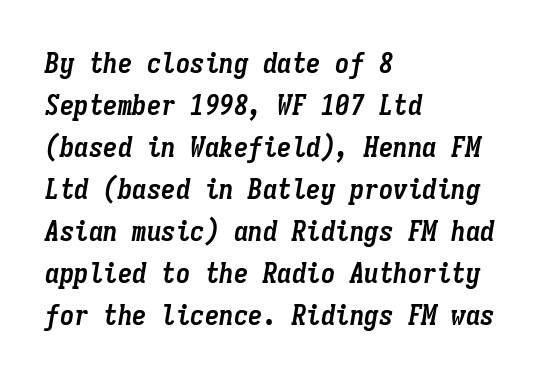
The image shows 29 px semibold, condensed type, italic (leaning right), monospaced; set left-aligned, normal line spacing (1.45x), normal letter spacing, not underlined; low stroke contrast and a medium x-height.
